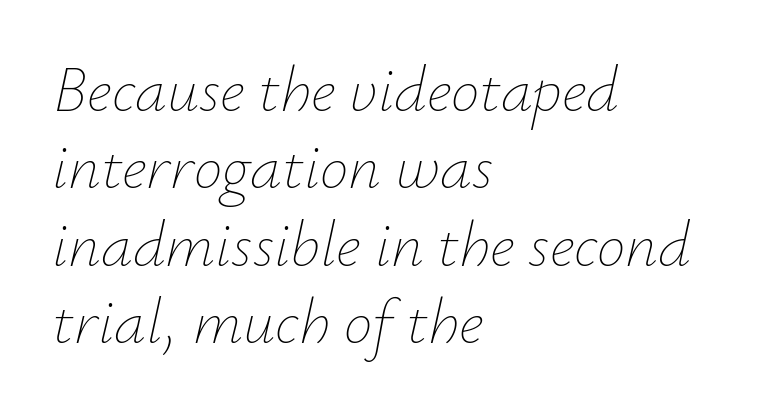
Visually the block forms a straight wall on the left and a jagged coastline on the right. No chunkiness to these letters — they're not bold. In terms of posture, this sample is oblique. Proportional: the letters do not fall into vertical columns. The line texture is even and compact thanks to regular tracking. Descenders hang freely into open space.
